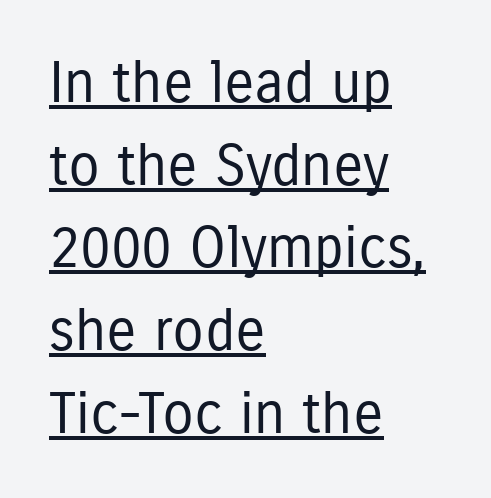
Q: Is the text bold? A: No.
Q: Is the text italic (slanted)? A: No, it is upright.
Q: Is the typeface a serif or a sans-serif typeface? A: Sans-serif.
Q: Is the text underlined? A: Yes.
Q: How is the paragraph aligned? A: Left-aligned.
Q: Is the spacing between letters normal or unusually wide? A: Normal.
Q: Is the spacing between lines tight, normal or loose? A: Normal.
Q: Width (condensed, normal, or wide)? A: Condensed.
Q: Stroke contrast? A: Low.
Q: x-height? A: Medium.
Q: Monospaced? A: No.
